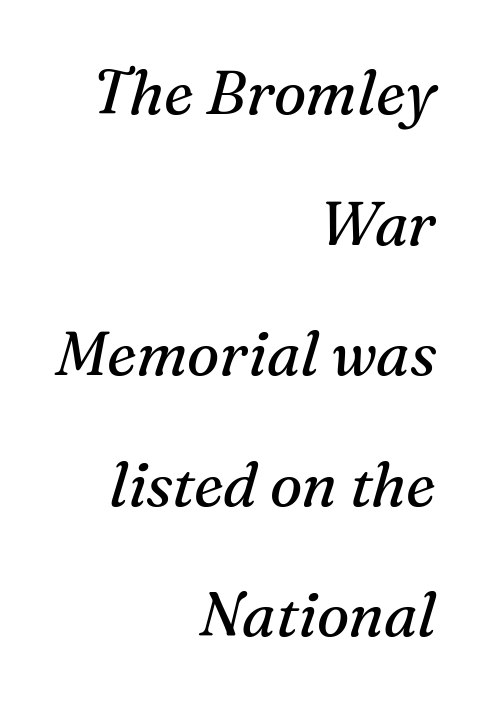
The rendering keeps characters at their native spacing. The passage shown stacks its lines with a broad gap. Rendered with sloped, italic letterforms. The cut favours lightness, reaching ordinary text weight at its darkest. Each letter's strokes conclude with small projecting serifs. The space beneath each line is pristine and unruled.
